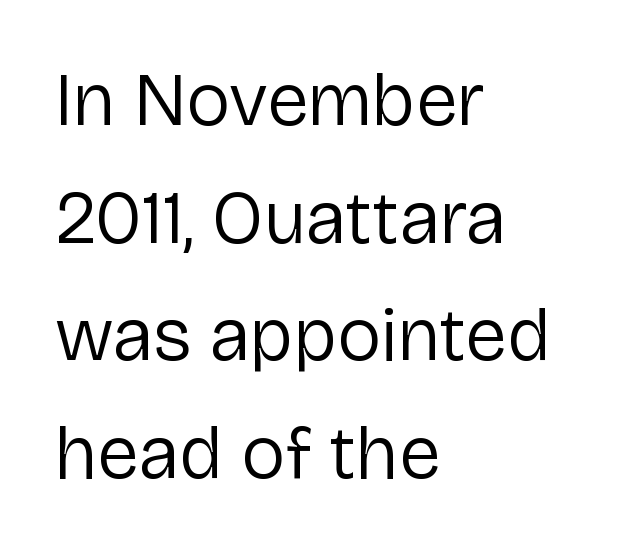
{"serif": "no", "italic": "no", "bold": "no", "weight": "regular", "width": "normal", "stroke_contrast": "low", "x_height": "medium", "monospaced": "no", "underline": "no", "align": "left", "line_spacing": "normal", "line_spacing_ratio": 1.57, "letter_spacing": "normal", "letter_spacing_em": 0.0, "glyph_px": 75}
